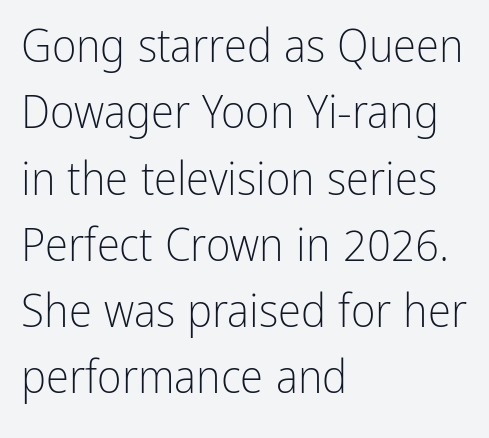
{"serif": "no", "italic": "no", "bold": "no", "weight": "light", "width": "condensed", "stroke_contrast": "low", "x_height": "medium", "monospaced": "no", "underline": "no", "align": "left", "line_spacing": "normal", "line_spacing_ratio": 1.41, "letter_spacing": "normal", "letter_spacing_em": 0.0, "glyph_px": 47}
